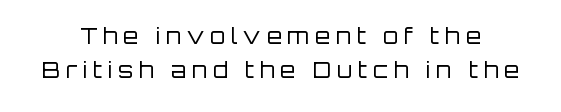
The image shows 22 px text type, upright; set normal line spacing (1.56x), unusually wide letter spacing (+0.26 em), not underlined.
